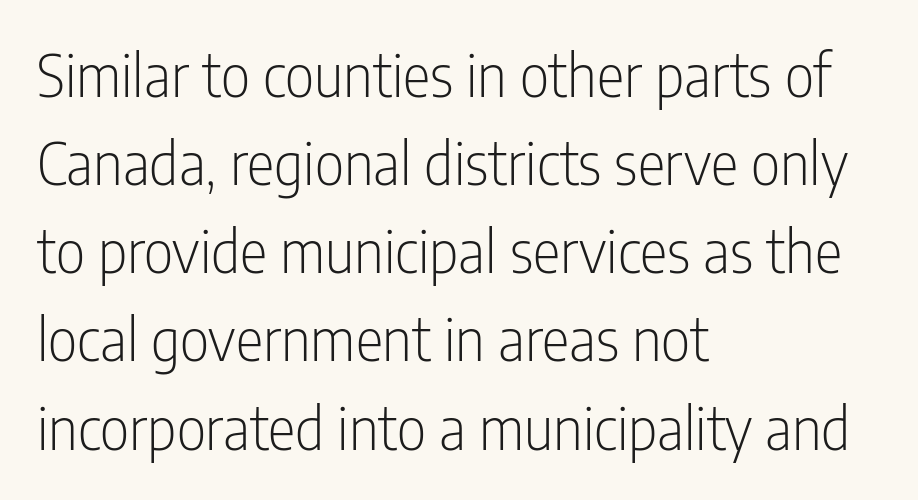
Stroke mass is kept to a normal reading level or below. Anything drawn beneath the words? Only blank space. This rendering uses left alignment, leaving the right contour irregular. In terms of letterspacing, this is plain default setting.
